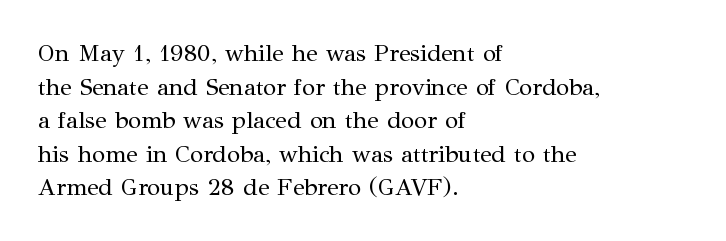
Q: Is the text bold? A: No.
Q: Is the text italic (slanted)? A: No, it is upright.
Q: Is the text underlined? A: No.
Q: How is the paragraph aligned? A: Left-aligned.
Q: Is the spacing between letters normal or unusually wide? A: Normal.
Q: Is the spacing between lines tight, normal or loose? A: Normal.
